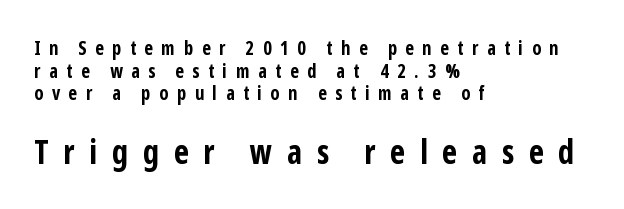
The image shows 33 px bold, condensed sans-serif type, upright; set left-aligned, line spacing 1.19x, unusually wide letter spacing (+0.45 em), not underlined; the second (bottom) block is 1.74x larger; low stroke contrast and a medium x-height.
